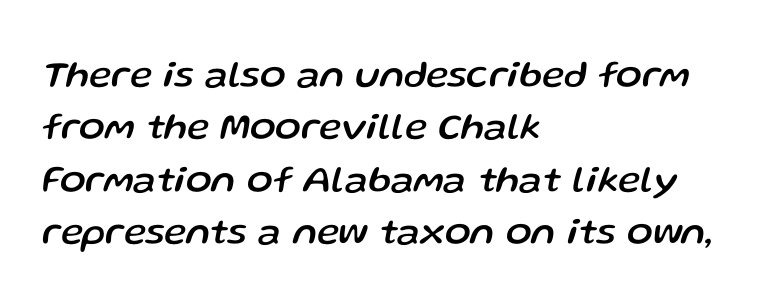
This sample keeps an unexceptional amount of space between lines. Left-aligned paragraph, ragged on the right. Varying glyph widths throughout — classic text-font behaviour. The typography opts for an oblique posture over an upright one. Underlining? Definitely not there.
